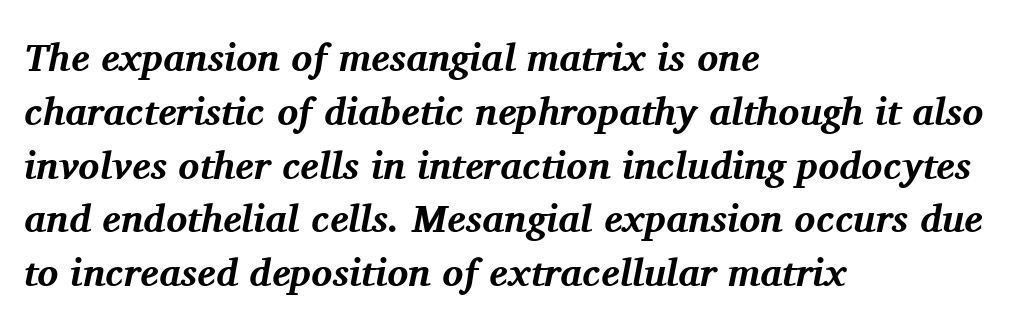
{"serif": "yes", "italic": "yes", "lean": "right", "slant_degrees": 11, "bold": "yes", "weight": "bold", "width": "normal", "stroke_contrast": "medium", "x_height": "medium", "monospaced": "no", "underline": "no", "align": "left", "line_spacing": "normal", "line_spacing_ratio": 1.38, "letter_spacing": "normal", "letter_spacing_em": 0.0, "glyph_px": 39}
